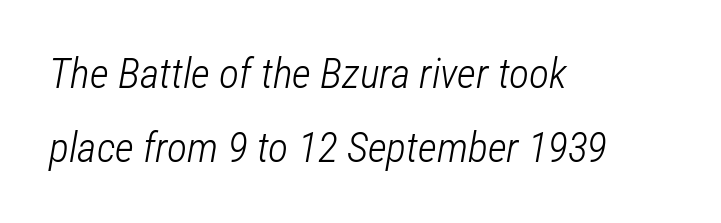
This rendering leaves character spacing at its baseline value. Emphasis-style slanted type is in use. No chunkiness to these letters — they're not bold. This rendering uses left alignment, leaving the right contour irregular.
